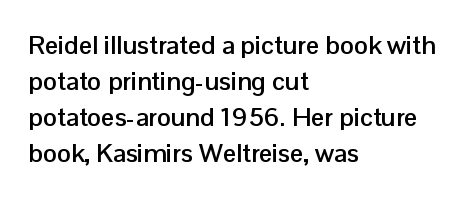
Clear beneath every line of the passage. The typography opts for an upright posture over an oblique one. Evenly set lines give the paragraph a standard silhouette. Standard letterfit; no display-style spreading of the glyphs. The compositor pushed each line to the left boundary.
